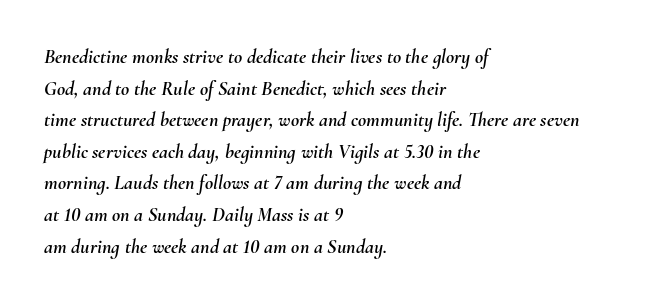
Q: Is the text italic (slanted)? A: Yes, it leans right by about 10 degrees.
Q: Is the text underlined? A: No.
Q: How is the paragraph aligned? A: Left-aligned.
Q: Is the spacing between letters normal or unusually wide? A: Normal.
Q: Is the spacing between lines tight, normal or loose? A: Normal.
